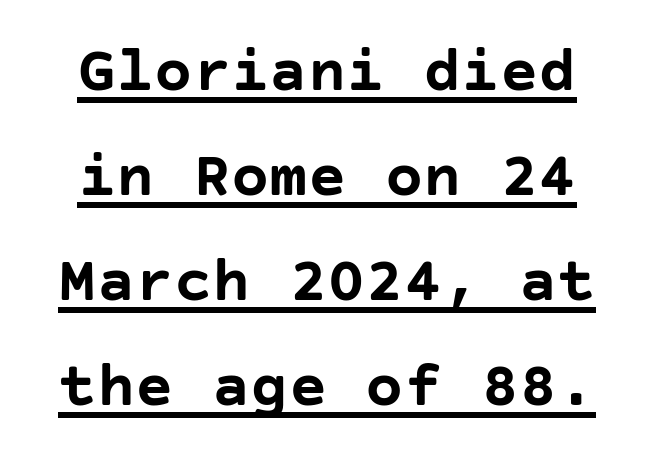
The image shows 64 px semibold sans-serif type, upright; set normal line spacing (1.64x), normal letter spacing, underlined; low stroke contrast and a large x-height.
